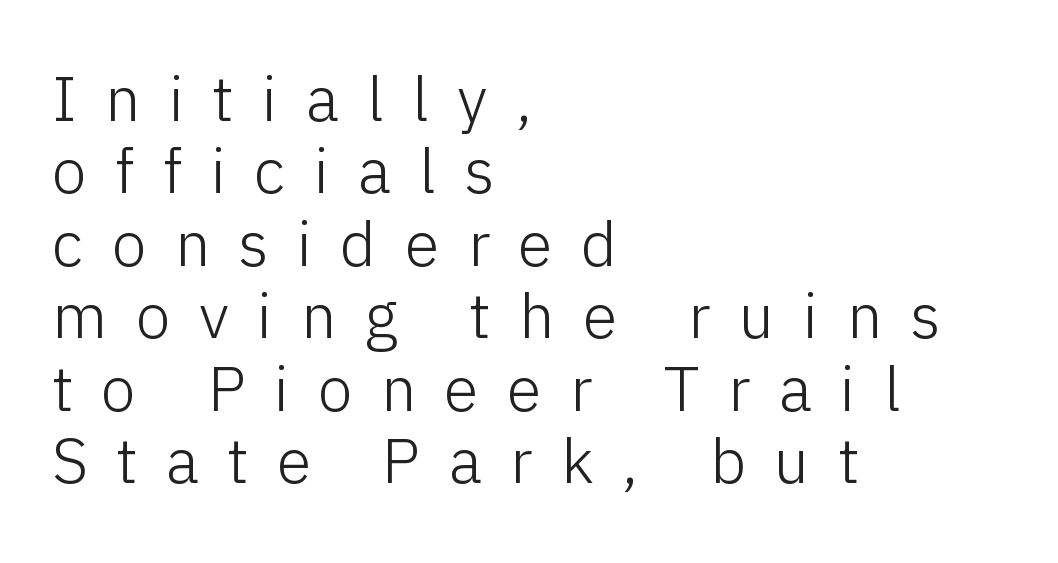
Character widths vary here, with narrow letters taking less room than wide ones. Look at the bottom of the vertical strokes: they stop flat, with no serifs. Rule under the text: the space is simply empty. Teacher's note: observe the even left margin — that is flush-left alignment. This sample uses expanded letter spacing, leaving extra air between glyphs. Stroke mass is kept to a normal reading level or below.
